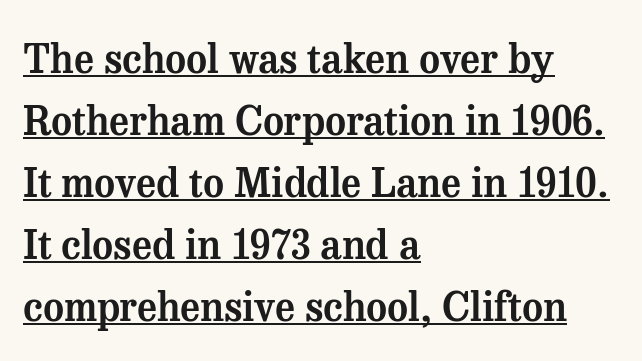
Every row of glyphs begins at an identical x-position on the left. Look at the tracking — it's just the regular setting, nothing added. You can tell from the footed stems that serif type was used. Horizontal bands of white between lines are of average thickness. When letters stand straight like this, we call the style roman or upright. These characters rest on top of a visible drawn line.
